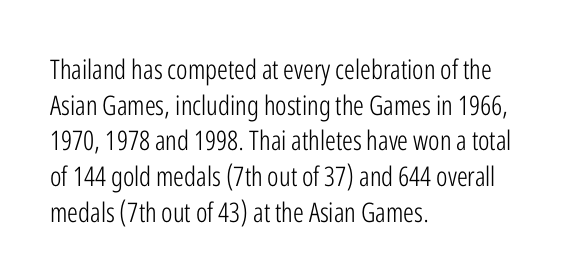
Notice how descenders clear the ascenders below comfortably — that's standard leading. Rule under the text: the space is simply empty. This rendering uses left alignment, leaving the right contour irregular. The type sits square on the baseline with zero lean. The font sits on the lighter half of the weight spectrum, regular included. The gaps between neighbouring characters are ordinary and unremarkable.
